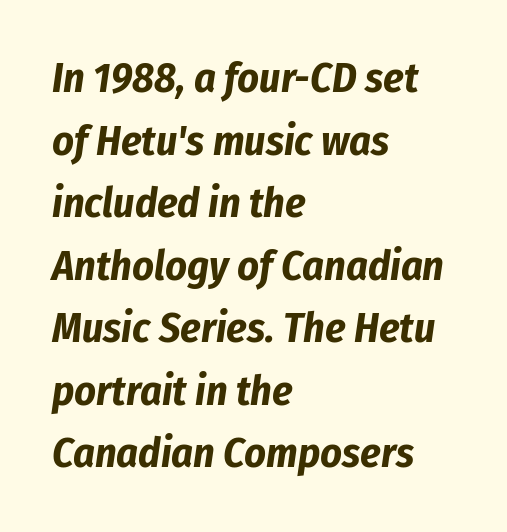
{"italic": "yes", "lean": "right", "slant_degrees": 8, "bold": "yes", "weight": "bold", "width": "condensed", "stroke_contrast": "low", "x_height": "medium", "monospaced": "no", "underline": "no", "align": "left", "line_spacing": "normal", "line_spacing_ratio": 1.49, "letter_spacing": "normal", "letter_spacing_em": 0.0, "glyph_px": 42}
